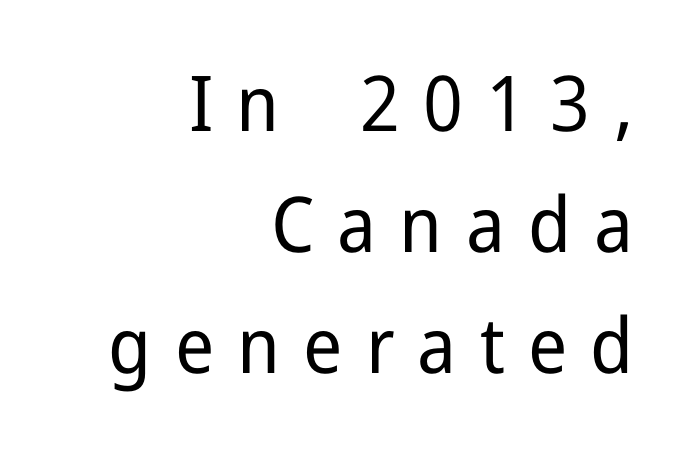
Q: Is the text bold? A: No.
Q: Is the text italic (slanted)? A: No, it is upright.
Q: Is the typeface a serif or a sans-serif typeface? A: Sans-serif.
Q: Is the text underlined? A: No.
Q: How is the paragraph aligned? A: Right-aligned.
Q: Is the spacing between letters normal or unusually wide? A: Unusually wide.
Q: Is the spacing between lines tight, normal or loose? A: Normal.
Q: Width (condensed, normal, or wide)? A: Normal.
Q: Stroke contrast? A: Low.
Q: x-height? A: Medium.
Q: Monospaced? A: No.
